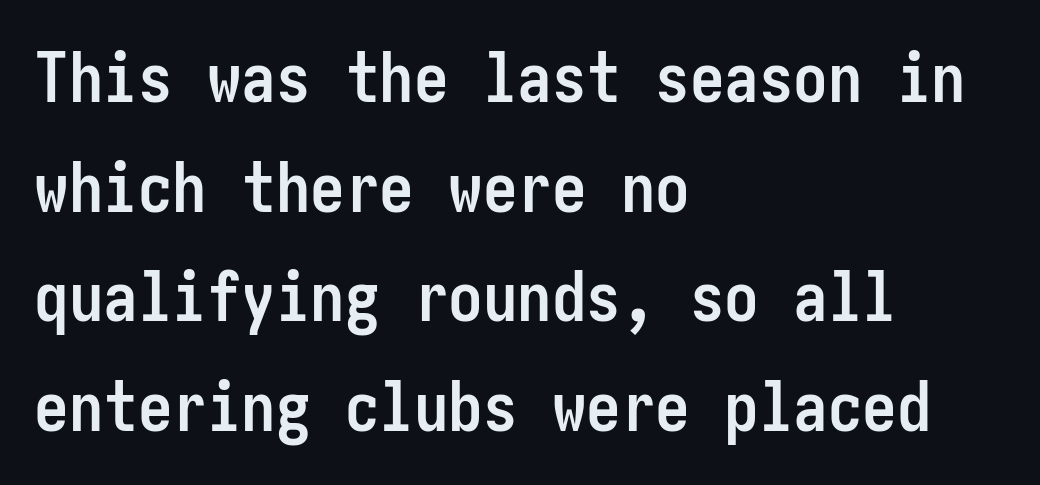
Q: Is the text bold? A: Yes.
Q: Is the text italic (slanted)? A: No, it is upright.
Q: Is the typeface a serif or a sans-serif typeface? A: Sans-serif.
Q: Is the text underlined? A: No.
Q: How is the paragraph aligned? A: Left-aligned.
Q: Is the spacing between letters normal or unusually wide? A: Normal.
Q: Is the spacing between lines tight, normal or loose? A: Normal.
Q: Width (condensed, normal, or wide)? A: Condensed.
Q: Stroke contrast? A: Low.
Q: x-height? A: Medium.
